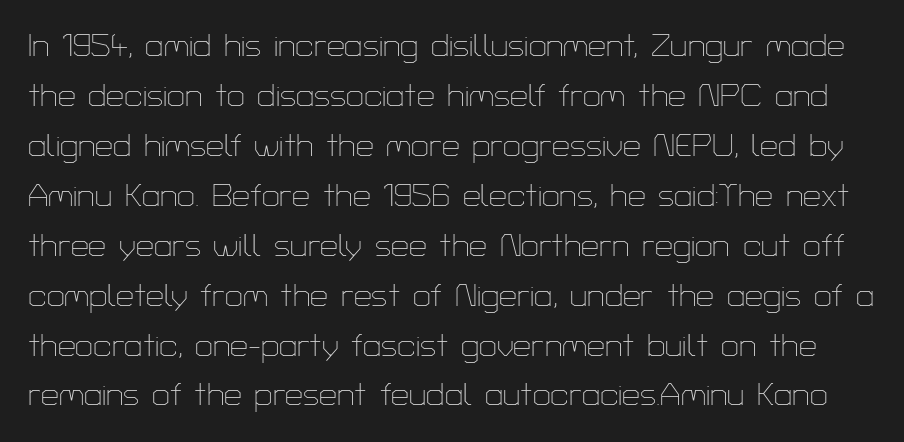
{"serif": "no", "italic": "no", "bold": "no", "weight": "thin", "width": "normal", "stroke_contrast": "low", "x_height": "medium", "monospaced": "no", "underline": "no", "line_spacing": "normal", "line_spacing_ratio": 1.56, "letter_spacing": "normal", "letter_spacing_em": 0.0, "glyph_px": 32}
